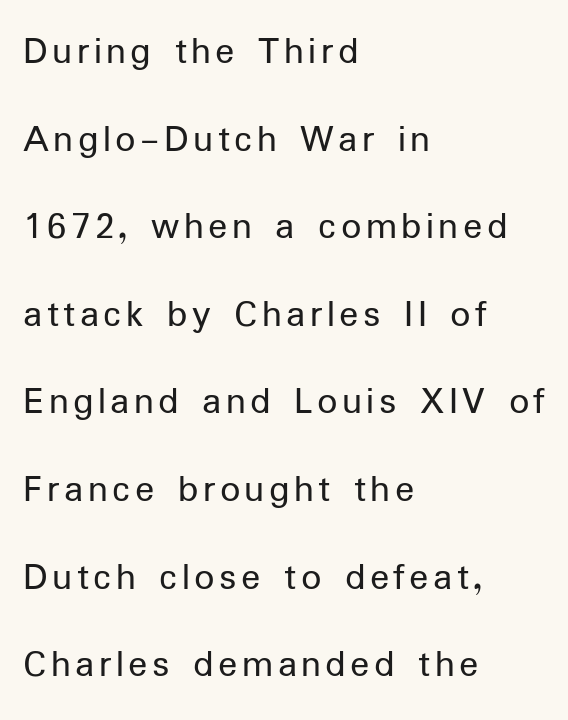
{"serif": "no", "italic": "no", "bold": "no", "weight": "regular", "width": "normal", "stroke_contrast": "low", "x_height": "medium", "monospaced": "no", "underline": "no", "align": "left", "line_spacing": "loose", "line_spacing_ratio": 2.19, "glyph_px": 40}
